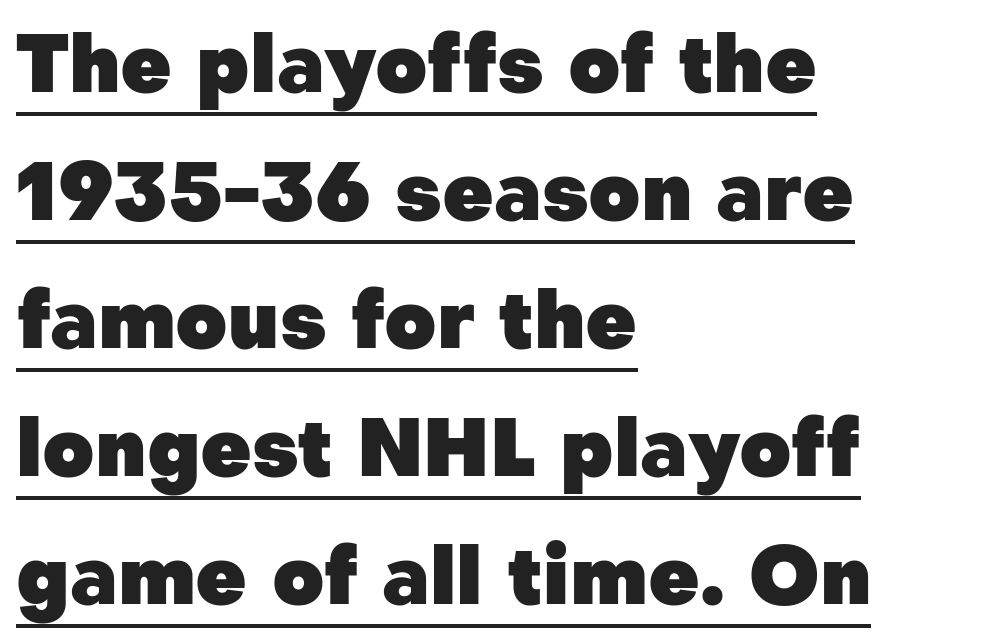
Q: Is the text bold? A: Yes.
Q: Is the text italic (slanted)? A: No, it is upright.
Q: Is the typeface a serif or a sans-serif typeface? A: Sans-serif.
Q: Is the text underlined? A: Yes.
Q: How is the paragraph aligned? A: Left-aligned.
Q: Is the spacing between letters normal or unusually wide? A: Normal.
Q: Is the spacing between lines tight, normal or loose? A: Normal.
Q: Width (condensed, normal, or wide)? A: Normal.
Q: Stroke contrast? A: Low.
Q: x-height? A: Medium.
Q: Monospaced? A: No.
